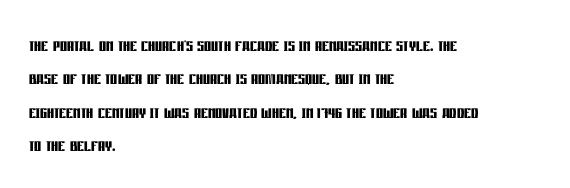
Q: Is the text bold? A: Yes.
Q: Is the text italic (slanted)? A: No, it is upright.
Q: Is the text underlined? A: No.
Q: How is the paragraph aligned? A: Left-aligned.
Q: Is the spacing between letters normal or unusually wide? A: Normal.
Q: Is the spacing between lines tight, normal or loose? A: Normal.
